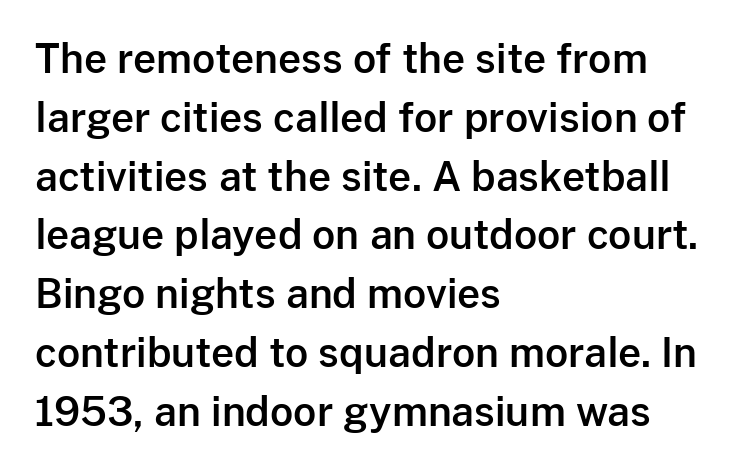
Q: Is the text italic (slanted)? A: No, it is upright.
Q: Is the typeface a serif or a sans-serif typeface? A: Sans-serif.
Q: Is the text underlined? A: No.
Q: How is the paragraph aligned? A: Left-aligned.
Q: Is the spacing between letters normal or unusually wide? A: Normal.
Q: Is the spacing between lines tight, normal or loose? A: Normal.
Q: Width (condensed, normal, or wide)? A: Normal.
Q: Stroke contrast? A: Low.
Q: x-height? A: Medium.
Q: Monospaced? A: No.
